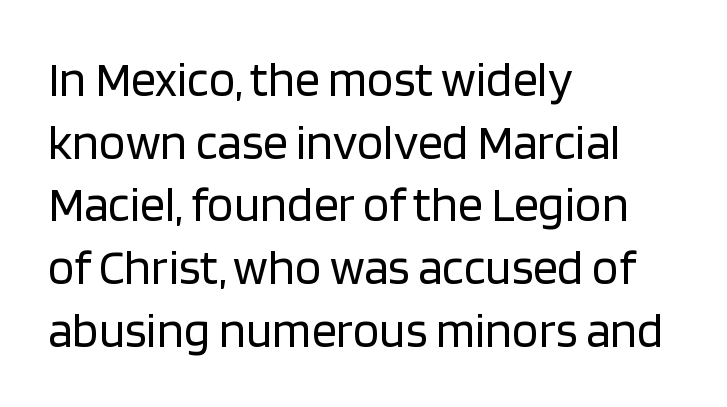
The image shows 49 px regular-weight sans-serif type, upright; set left-aligned, normal line spacing (1.28x), normal letter spacing, not underlined; low stroke contrast and a large x-height.
